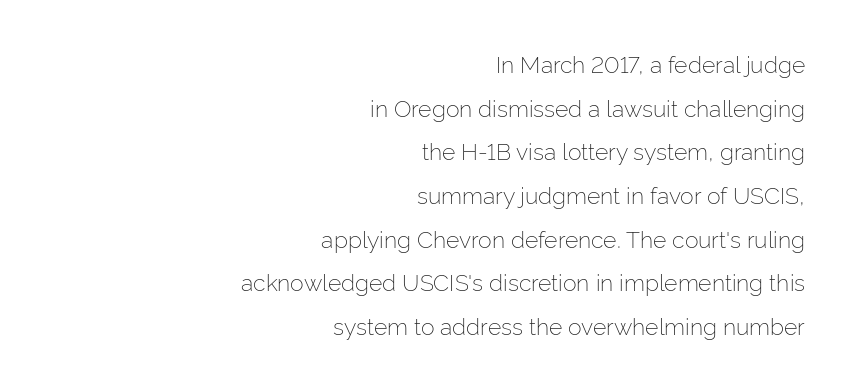
{"italic": "no", "bold": "no", "underline": "no", "align": "right", "line_spacing": "loose", "line_spacing_ratio": 1.9, "letter_spacing": "normal", "letter_spacing_em": 0.0, "glyph_px": 23}
